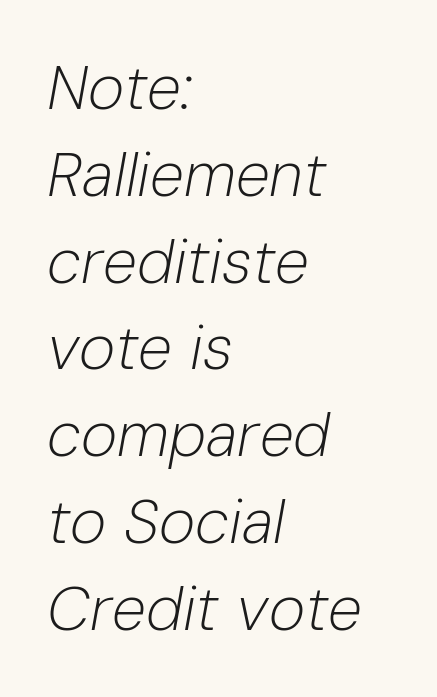
Q: Is the text bold? A: No.
Q: Is the text italic (slanted)? A: Yes, it leans right by about 10 degrees.
Q: Is the text underlined? A: No.
Q: How is the paragraph aligned? A: Left-aligned.
Q: Is the spacing between letters normal or unusually wide? A: Normal.
Q: Is the spacing between lines tight, normal or loose? A: Normal.
Q: Width (condensed, normal, or wide)? A: Normal.
Q: Stroke contrast? A: Low.
Q: x-height? A: Medium.
Q: Monospaced? A: No.
